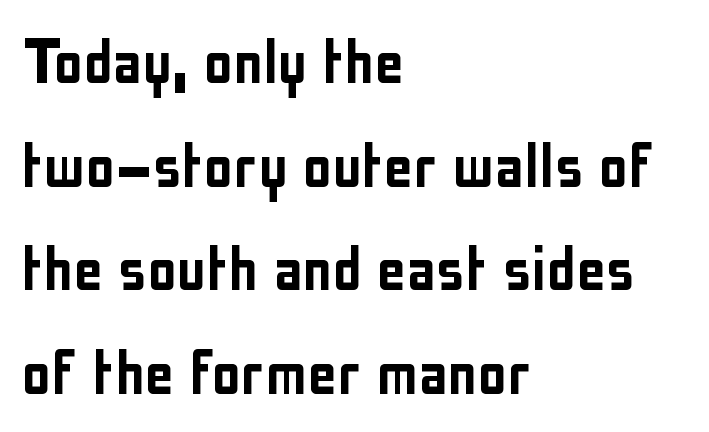
Q: Is the text italic (slanted)? A: No, it is upright.
Q: Is the typeface a serif or a sans-serif typeface? A: Sans-serif.
Q: Is the text underlined? A: No.
Q: How is the paragraph aligned? A: Left-aligned.
Q: Is the spacing between letters normal or unusually wide? A: Normal.
Q: Is the spacing between lines tight, normal or loose? A: Normal.
Q: Width (condensed, normal, or wide)? A: Condensed.
Q: Stroke contrast? A: Low.
Q: x-height? A: Medium.
Q: Monospaced? A: No.
